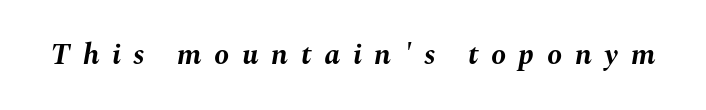
{"italic": "yes", "lean": "right", "slant_degrees": 10, "bold": "yes", "weight": "bold", "width": "normal", "stroke_contrast": "medium", "x_height": "medium", "monospaced": "no", "underline": "no", "letter_spacing": "wide", "letter_spacing_em": 0.42, "glyph_px": 30}
